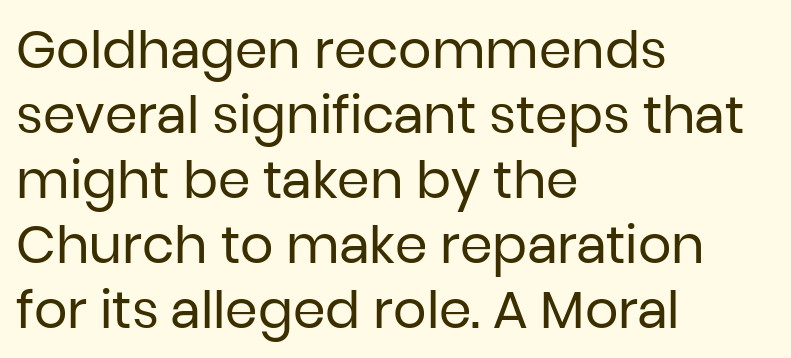
The image shows 52 px regular-weight sans-serif type, upright; set left-aligned, normal line spacing (1.25x), normal letter spacing, not underlined; low stroke contrast and a medium x-height.
